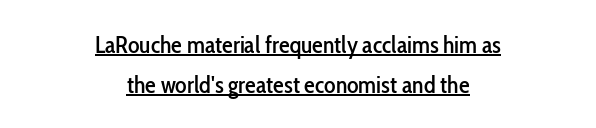
{"italic": "no", "underline": "yes", "align": "center", "line_spacing": "normal", "line_spacing_ratio": 1.65, "letter_spacing": "normal", "letter_spacing_em": 0.0, "glyph_px": 24}
